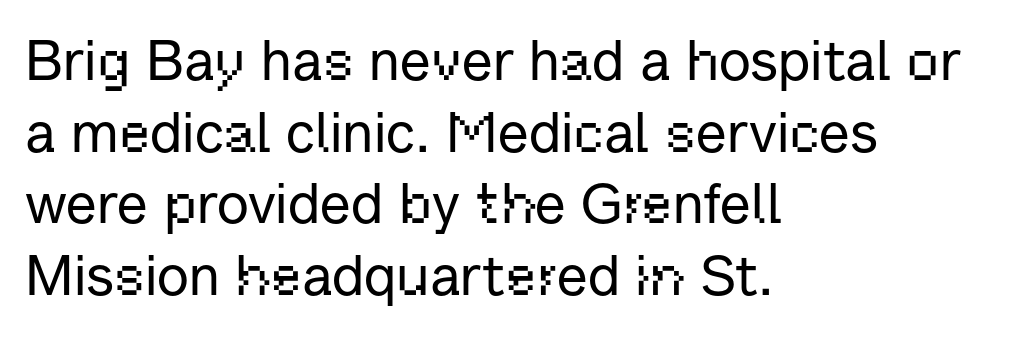
Is this a fixed-width face? No — the glyphs have proportional, varying widths. The horizontal fit of the characters is conventional and even. The lettering holds an erect, upright posture throughout. One-word summary of the alignment: left.
